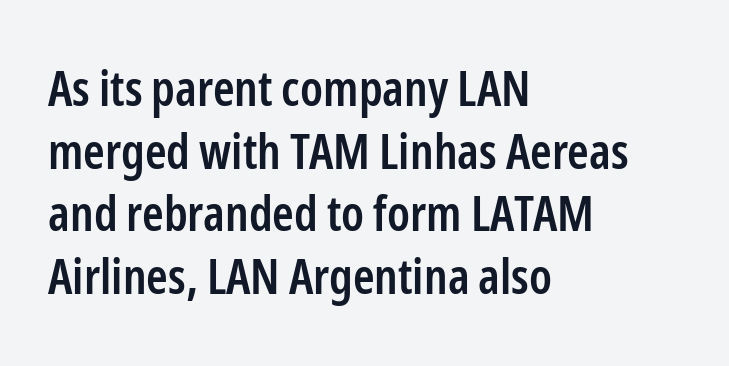
The image shows 49 px semibold, condensed sans-serif type, upright; set left-aligned, normal line spacing (1.28x), normal letter spacing, not underlined; low stroke contrast and a medium x-height.
